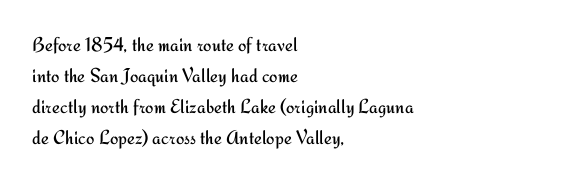
{"italic": "no", "bold": "no", "underline": "no", "align": "left", "line_spacing": "normal", "line_spacing_ratio": 1.55, "letter_spacing": "normal", "letter_spacing_em": 0.0, "glyph_px": 20}
